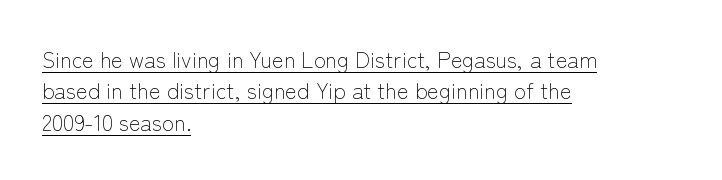
The image shows 22 px text type, upright; set left-aligned, normal line spacing (1.43x), normal letter spacing, underlined.
